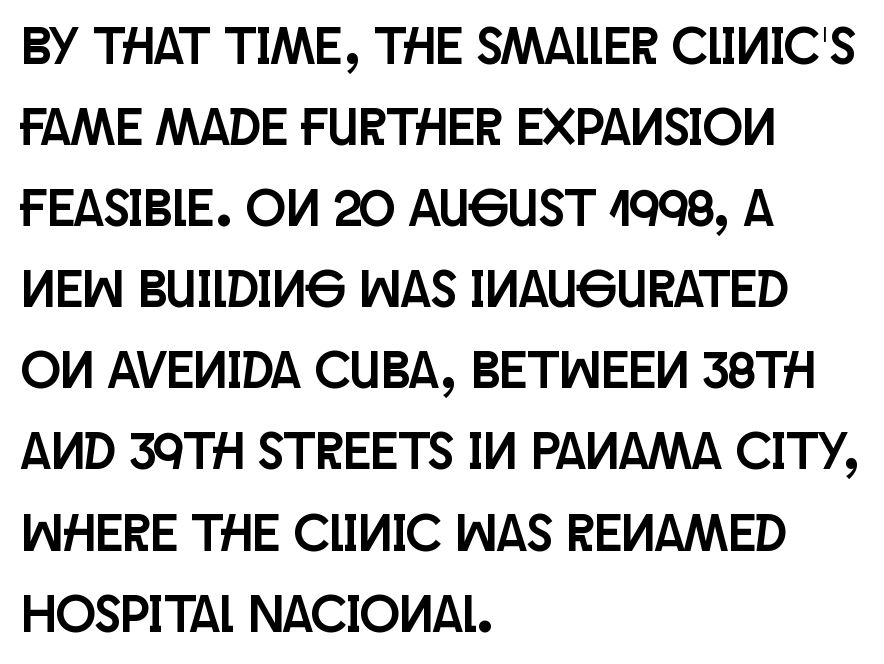
{"serif": "no", "italic": "no", "width": "condensed", "stroke_contrast": "low", "x_height": "large", "monospaced": "no", "underline": "no", "align": "left", "line_spacing": "normal", "line_spacing_ratio": 1.53, "letter_spacing": "normal", "letter_spacing_em": 0.0, "glyph_px": 53}
